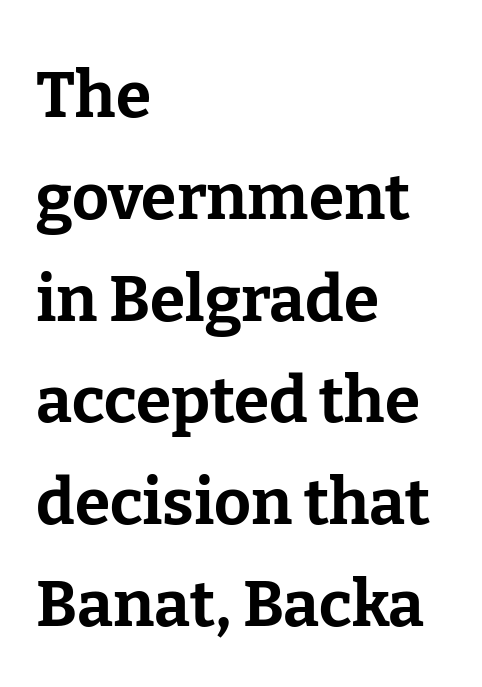
{"serif": "yes", "italic": "no", "bold": "yes", "weight": "bold", "width": "normal", "stroke_contrast": "low", "x_height": "medium", "monospaced": "no", "underline": "no", "align": "left", "line_spacing": "normal", "line_spacing_ratio": 1.59, "letter_spacing": "normal", "letter_spacing_em": 0.0, "glyph_px": 64}
